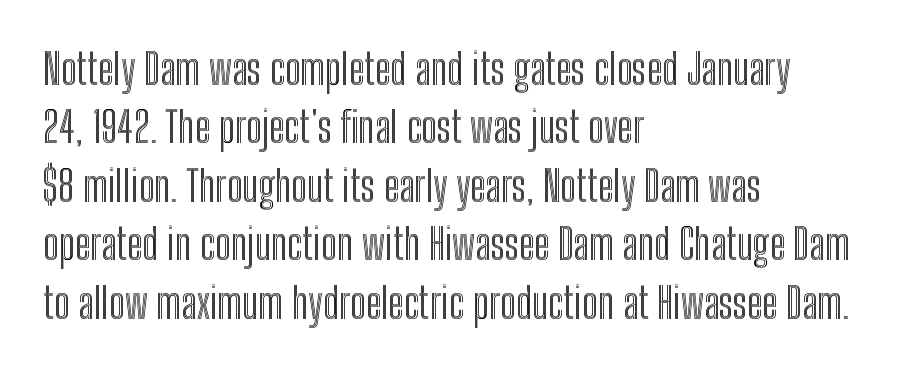
The image shows 42 px condensed type, upright; set left-aligned, normal line spacing (1.39x), normal letter spacing, not underlined; a medium x-height.
